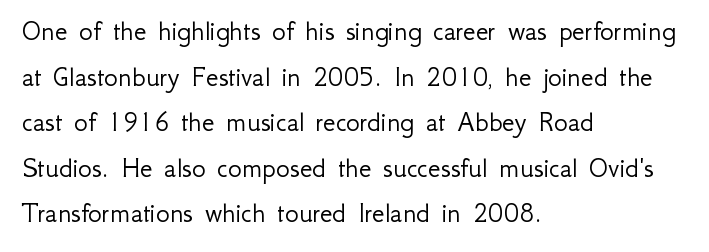
This block has exactly the height ordinary leading produces. Here the designer chose a conventional face with non-uniform glyph widths. Descenders are the only things crossing below the line. No italicization has been applied; the sample stays upright. The line texture is even and compact thanks to regular tracking. These glyphs show unthickened strokes, regular width or finer.
